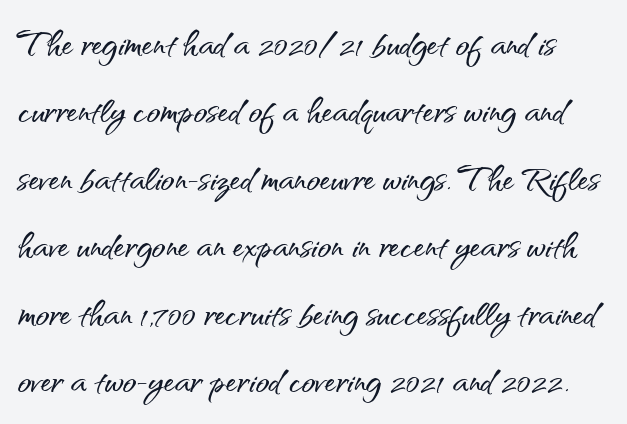
Q: Is the text italic (slanted)? A: Yes.
Q: Is the typeface a serif or a sans-serif typeface? A: Sans-serif.
Q: Is the text underlined? A: No.
Q: Is the spacing between letters normal or unusually wide? A: Normal.
Q: Is the spacing between lines tight, normal or loose? A: Normal.
Q: Width (condensed, normal, or wide)? A: Normal.
Q: Stroke contrast? A: Medium.
Q: x-height? A: Small.
Q: Monospaced? A: No.
